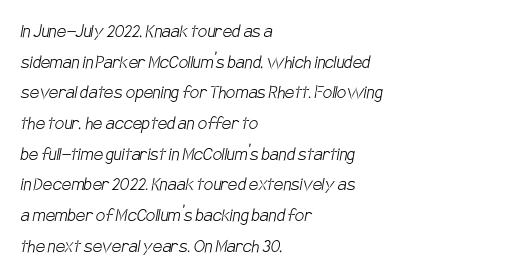
{"bold": "no", "underline": "no", "align": "left", "line_spacing": "normal", "line_spacing_ratio": 1.46, "letter_spacing": "normal", "letter_spacing_em": 0.0, "glyph_px": 21}
